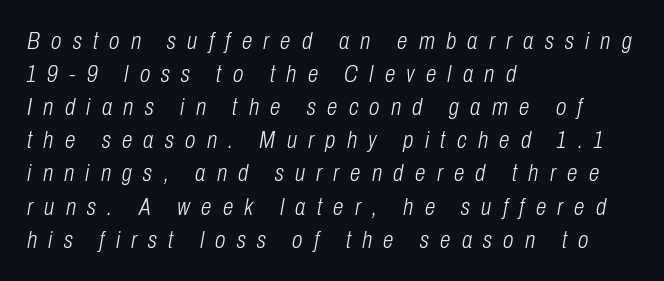
Characters are canted at an angle relative to the baseline's perpendicular. Does the leading feel generous? No, just average. The weight tops out at a normal text grade. Rule under the text: the space is simply empty. The paragraph shown leans on its left margin. Loose tracking; the words dissolve into strings of separated letters.
